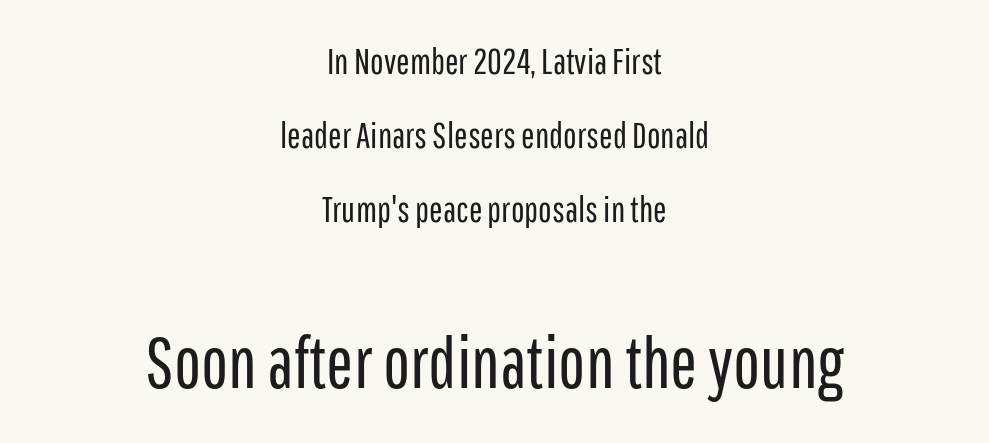
Plain, unruled lines of type. Typesetter's note — lower block bumped up in size, upper block left smaller. The axis of the letterforms is exactly vertical. Looks like regular typesetting: each glyph gets only the width it needs. Typographically, this falls in the sans-serif category. Each word holds together tightly as a unit, with standard inter-letter gaps.
